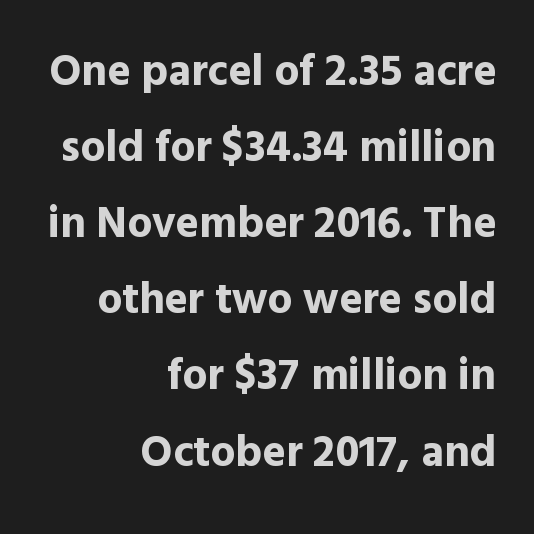
{"serif": "no", "italic": "no", "bold": "yes", "weight": "bold", "width": "normal", "x_height": "medium", "monospaced": "no", "underline": "no", "align": "right", "line_spacing_ratio": 1.73, "letter_spacing": "normal", "letter_spacing_em": 0.0, "glyph_px": 44}
